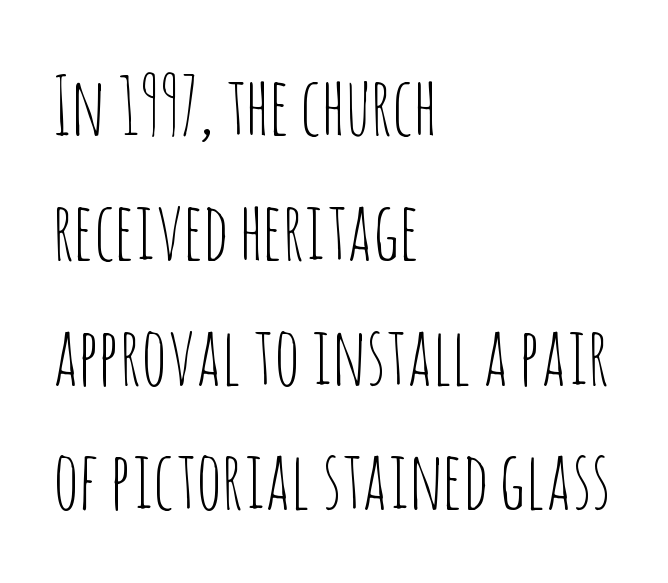
No italicization has been applied; the sample stays upright. The designer went with a sans here, leaving each stem footless. Left-aligned paragraph, ragged on the right. The type is set solid horizontally, with unmodified tracking. The passage shown is typed in a proportional face where columns would drift. Normally led — the rows are evenly, conventionally spaced.
